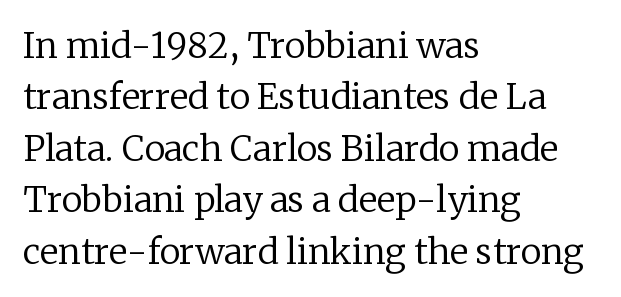
Q: Is the text bold? A: No.
Q: Is the text italic (slanted)? A: No, it is upright.
Q: Is the typeface a serif or a sans-serif typeface? A: Serif.
Q: Is the text underlined? A: No.
Q: How is the paragraph aligned? A: Left-aligned.
Q: Is the spacing between letters normal or unusually wide? A: Normal.
Q: Is the spacing between lines tight, normal or loose? A: Normal.
Q: Width (condensed, normal, or wide)? A: Normal.
Q: Stroke contrast? A: Low.
Q: x-height? A: Medium.
Q: Monospaced? A: No.
